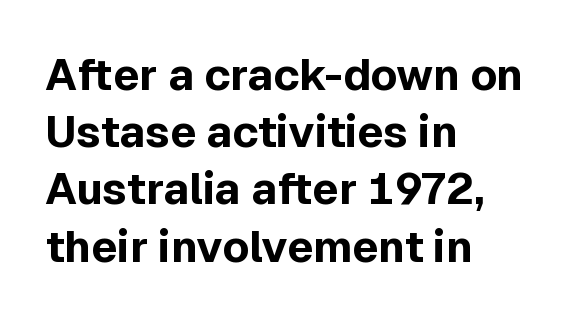
{"serif": "no", "italic": "no", "bold": "yes", "weight": "bold", "width": "normal", "x_height": "medium", "monospaced": "no", "underline": "no", "align": "left", "line_spacing": "normal", "line_spacing_ratio": 1.3, "letter_spacing": "normal", "letter_spacing_em": 0.0, "glyph_px": 44}
